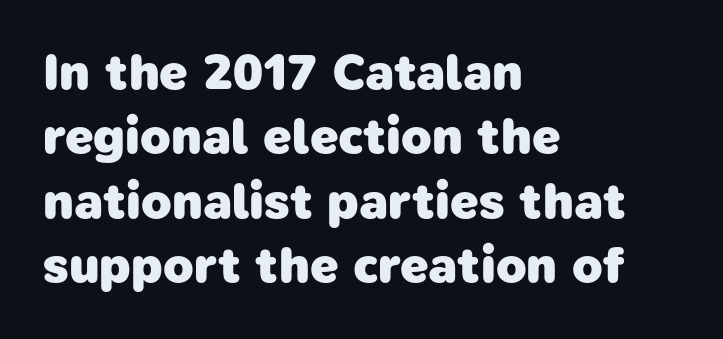
Q: Is the text bold? A: Yes.
Q: Is the typeface a serif or a sans-serif typeface? A: Sans-serif.
Q: Is the text underlined? A: No.
Q: How is the paragraph aligned? A: Left-aligned.
Q: Is the spacing between letters normal or unusually wide? A: Normal.
Q: Is the spacing between lines tight, normal or loose? A: Normal.
Q: Width (condensed, normal, or wide)? A: Normal.
Q: Stroke contrast? A: Low.
Q: x-height? A: Medium.
Q: Monospaced? A: No.
